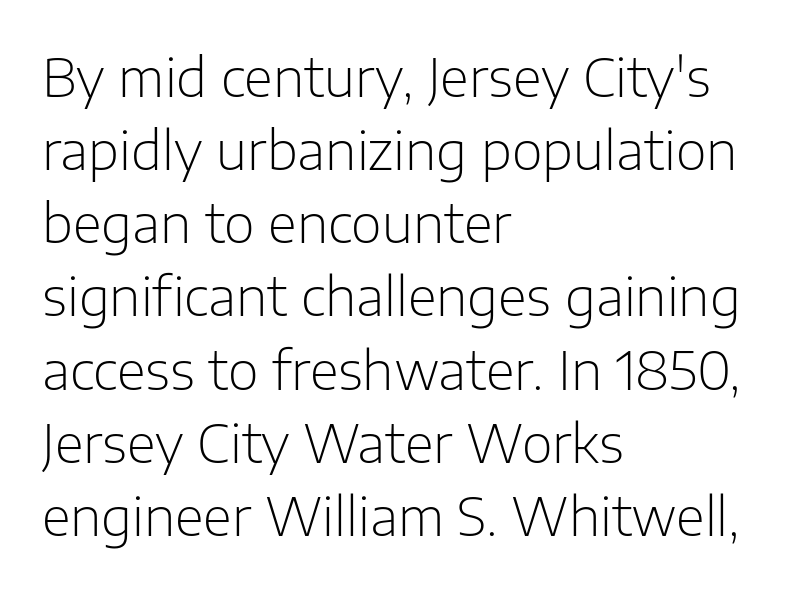
Teacher's note: observe the even left margin — that is flush-left alignment. Any mark beneath the type? The region is blank. This rendering leaves character spacing at its baseline value. Serifs: no, the terminals of the letterforms are clean. Note the varied advance widths — an 'i' is clearly narrower than an 'm'. Vertical stems look standard width or narrower in stroke.
